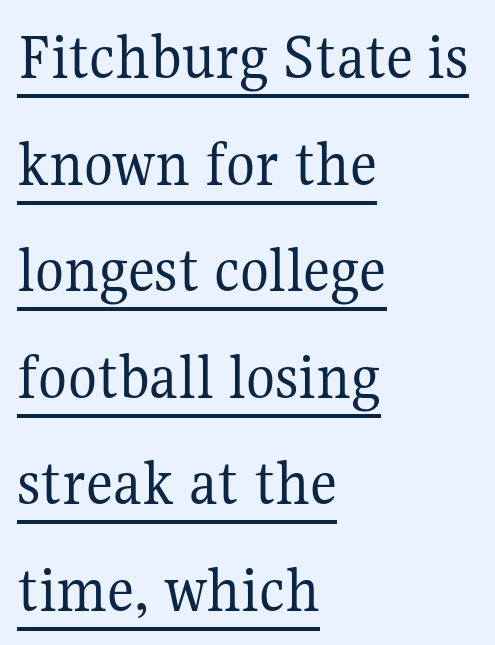
{"serif": "yes", "italic": "no", "bold": "no", "weight": "regular", "width": "normal", "stroke_contrast": "medium", "x_height": "medium", "monospaced": "no", "underline": "yes", "align": "left", "line_spacing": "normal", "line_spacing_ratio": 1.59, "letter_spacing": "normal", "letter_spacing_em": 0.0, "glyph_px": 67}
